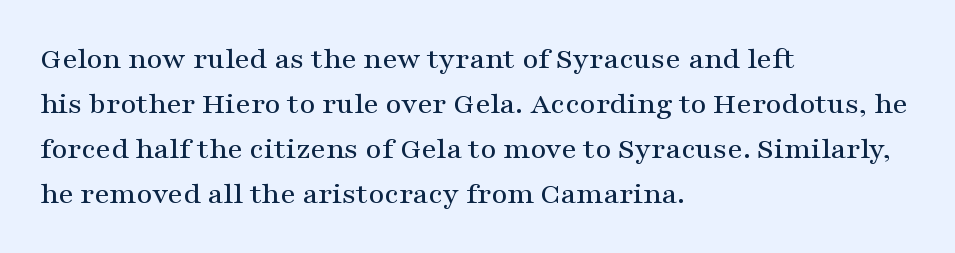
The image shows 31 px wide serif type, upright; set left-aligned, normal line spacing (1.45x), normal letter spacing, not underlined; medium stroke contrast and a medium x-height.
